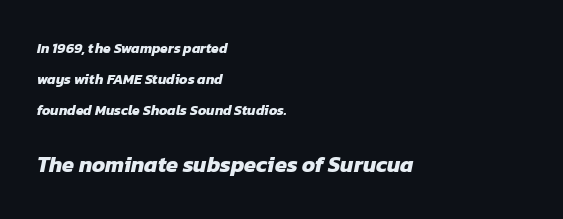
Letters rest on an invisible, unmarked baseline. Small over large — that's the arrangement of the two blocks here. The rendering anchors every line to the left-hand side. A great deal of white space separates one row of letters from the next.
